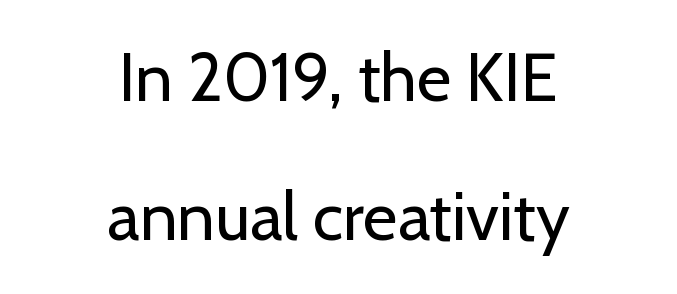
The image shows 67 px regular-weight sans-serif type, upright; set centered, loose line spacing (2.08x), normal letter spacing, not underlined; low stroke contrast and a medium x-height.
